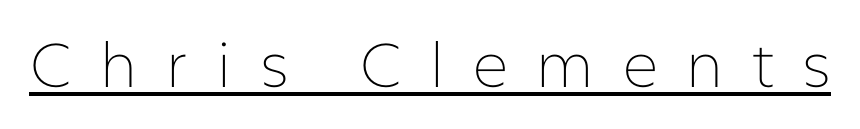
{"serif": "no", "italic": "no", "bold": "no", "weight": "thin", "width": "normal", "stroke_contrast": "low", "x_height": "medium", "monospaced": "no", "underline": "yes", "letter_spacing": "wide", "letter_spacing_em": 0.44, "glyph_px": 62}
